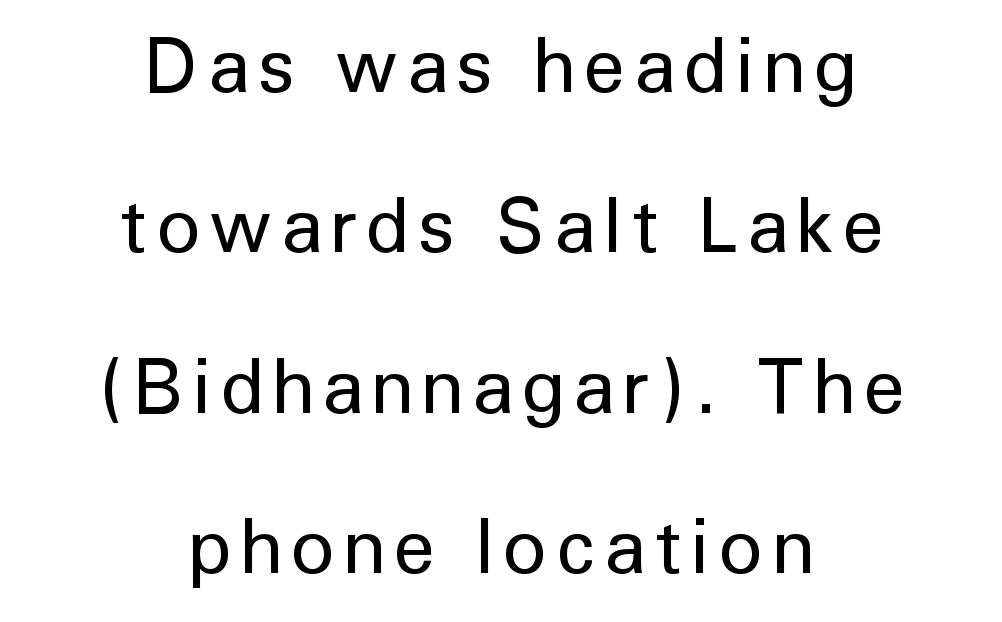
The image shows 75 px regular-weight sans-serif type, upright; set centered, loose line spacing (2.14x), not underlined; low stroke contrast and a medium x-height.
